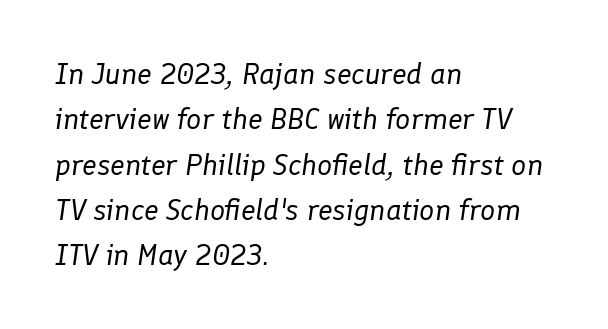
The image shows 30 px regular-weight type, italic (leaning right); set left-aligned, normal line spacing (1.51x), normal letter spacing, not underlined; low stroke contrast and a medium x-height.
